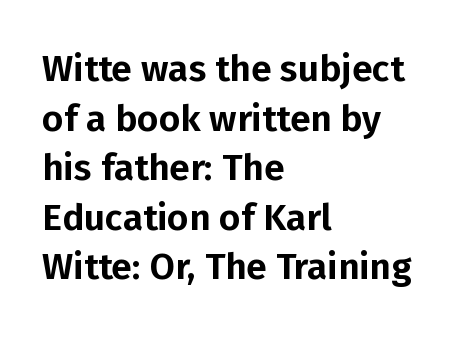
{"serif": "no", "italic": "no", "width": "normal", "stroke_contrast": "low", "x_height": "medium", "monospaced": "no", "underline": "no", "align": "left", "line_spacing": "normal", "line_spacing_ratio": 1.34, "letter_spacing": "normal", "letter_spacing_em": 0.0, "glyph_px": 37}
